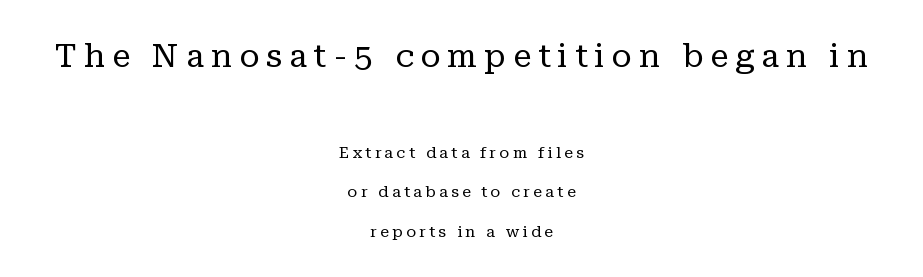
Q: Is the text bold? A: No.
Q: Is the text italic (slanted)? A: No, it is upright.
Q: Is the typeface a serif or a sans-serif typeface? A: Serif.
Q: Is the text underlined? A: No.
Q: How is the paragraph aligned? A: Centered.
Q: Is the spacing between letters normal or unusually wide? A: Unusually wide.
Q: Is the spacing between lines tight, normal or loose? A: Loose.
Q: Which block of text is set in a larger size, the first (top) or the second (bottom)? A: The first (top) one.
Q: Width (condensed, normal, or wide)? A: Normal.
Q: Stroke contrast? A: Low.
Q: x-height? A: Medium.
Q: Monospaced? A: No.
